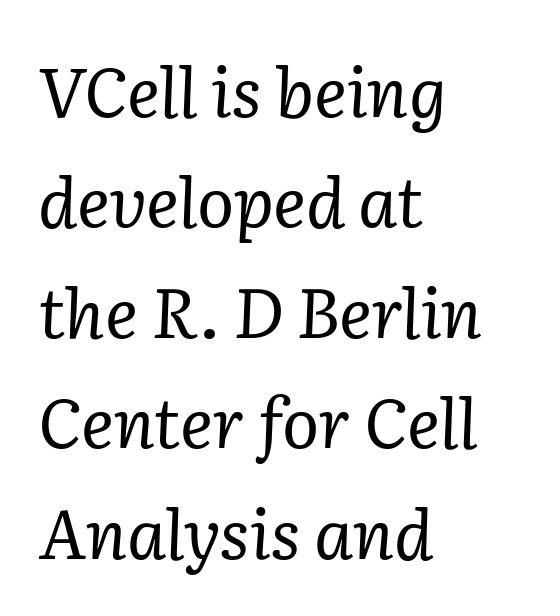
{"serif": "yes", "italic": "yes", "lean": "right", "slant_degrees": 2, "bold": "no", "weight": "regular", "width": "normal", "stroke_contrast": "low", "x_height": "medium", "monospaced": "no", "underline": "no", "align": "left", "line_spacing": "normal", "line_spacing_ratio": 1.6, "letter_spacing": "normal", "letter_spacing_em": 0.0, "glyph_px": 69}
